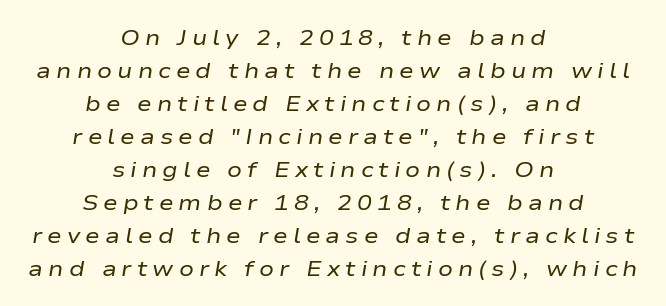
The image shows 22 px text type, italic (leaning right); set centered, normal line spacing (1.5x), unusually wide letter spacing (+0.23 em), not underlined.
